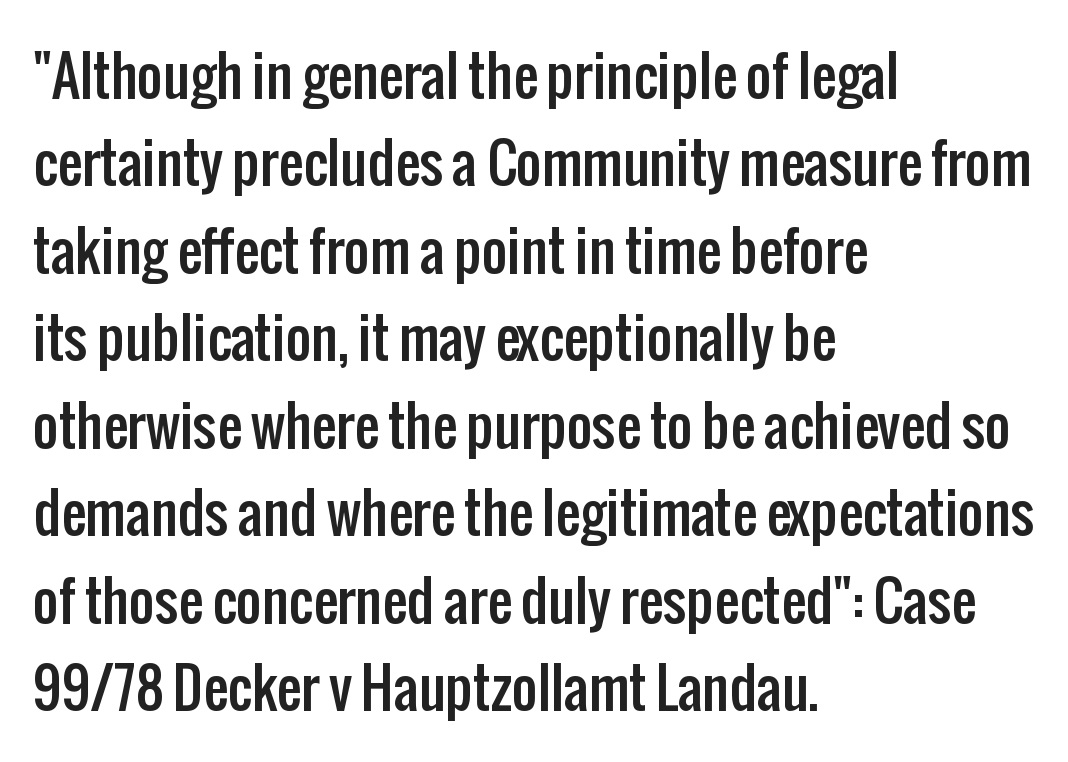
The image shows 55 px condensed sans-serif type, upright; set left-aligned, normal line spacing (1.59x), normal letter spacing, not underlined; low stroke contrast and a medium x-height.
